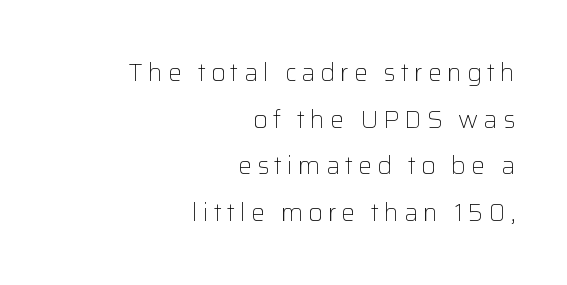
Q: Is the text bold? A: No.
Q: Is the text italic (slanted)? A: No, it is upright.
Q: Is the text underlined? A: No.
Q: How is the paragraph aligned? A: Right-aligned.
Q: Is the spacing between letters normal or unusually wide? A: Unusually wide.
